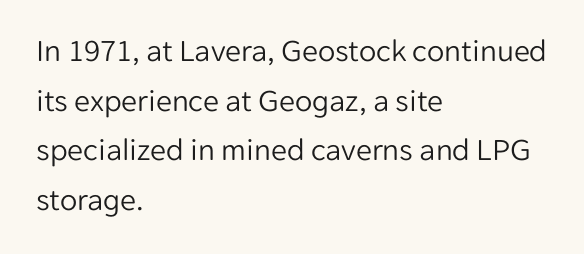
Does the type have serifs? No, each stem ends abruptly. Stroke thickness stays within the range of a standard reading face or lighter. Spacing verdict: proportional, widths tailored to each character. Rule under the text: the space is simply empty.
